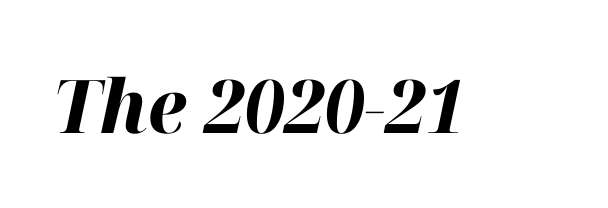
Q: Is the text bold? A: Yes.
Q: Is the text italic (slanted)? A: Yes, it leans right by about 12 degrees.
Q: Is the text underlined? A: No.
Q: Is the spacing between letters normal or unusually wide? A: Normal.
Q: Width (condensed, normal, or wide)? A: Normal.
Q: Stroke contrast? A: High.
Q: x-height? A: Medium.
Q: Monospaced? A: No.
